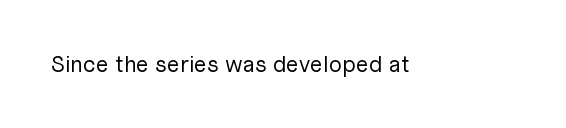
Q: Is the text bold? A: No.
Q: Is the text italic (slanted)? A: No, it is upright.
Q: Is the text underlined? A: No.
Q: Is the spacing between letters normal or unusually wide? A: Normal.
